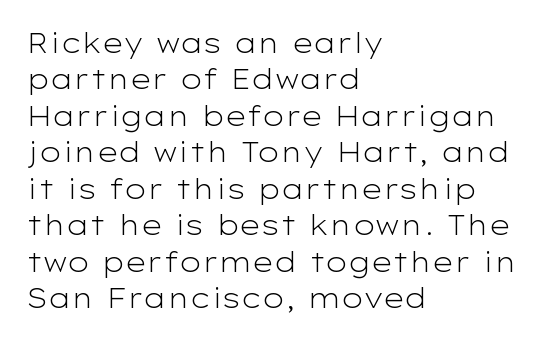
Q: Is the text bold? A: No.
Q: Is the text italic (slanted)? A: No, it is upright.
Q: Is the text underlined? A: No.
Q: How is the paragraph aligned? A: Left-aligned.
Q: Is the spacing between letters normal or unusually wide? A: Normal.
Q: Is the spacing between lines tight, normal or loose? A: Normal.
